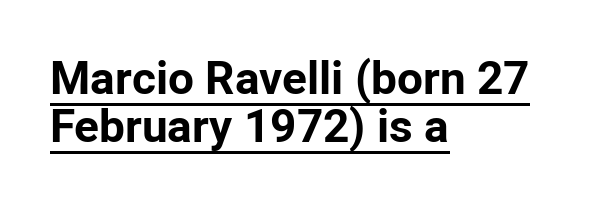
Q: Is the text bold? A: Yes.
Q: Is the text italic (slanted)? A: No, it is upright.
Q: Is the typeface a serif or a sans-serif typeface? A: Sans-serif.
Q: Is the text underlined? A: Yes.
Q: How is the paragraph aligned? A: Left-aligned.
Q: Is the spacing between letters normal or unusually wide? A: Normal.
Q: Is the spacing between lines tight, normal or loose? A: Tight.
Q: Width (condensed, normal, or wide)? A: Normal.
Q: Stroke contrast? A: Low.
Q: x-height? A: Medium.
Q: Monospaced? A: No.
